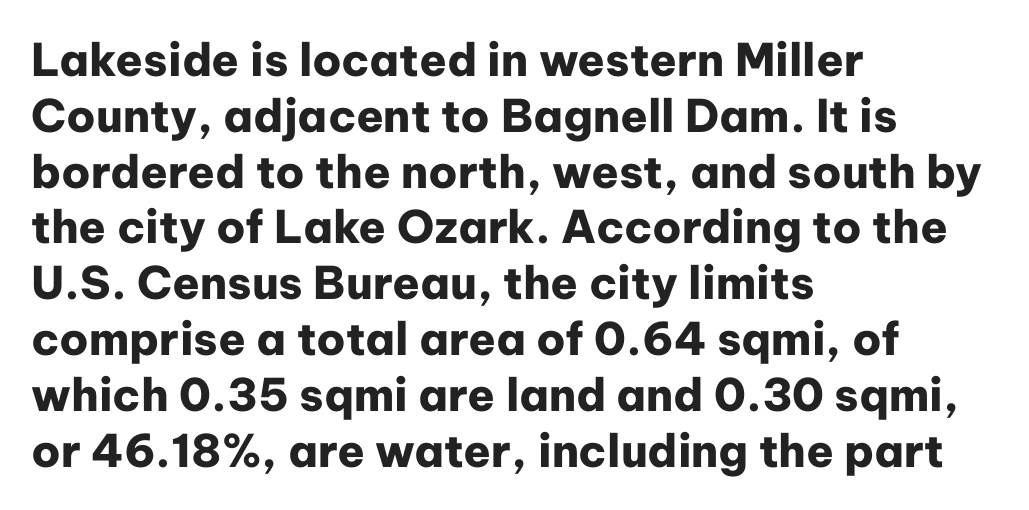
Q: Is the text bold? A: Yes.
Q: Is the text italic (slanted)? A: No, it is upright.
Q: Is the typeface a serif or a sans-serif typeface? A: Sans-serif.
Q: Is the text underlined? A: No.
Q: How is the paragraph aligned? A: Left-aligned.
Q: Is the spacing between letters normal or unusually wide? A: Normal.
Q: Width (condensed, normal, or wide)? A: Normal.
Q: Stroke contrast? A: Low.
Q: x-height? A: Medium.
Q: Monospaced? A: No.
